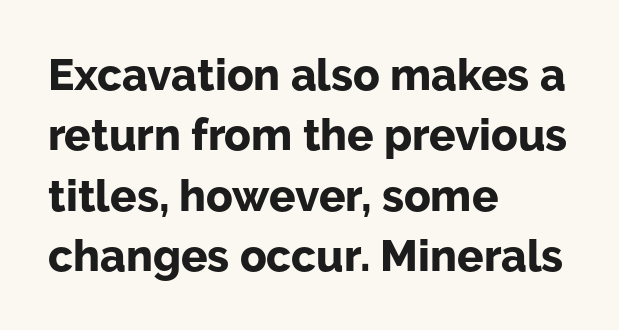
Q: Is the text bold? A: Yes.
Q: Is the text italic (slanted)? A: No, it is upright.
Q: Is the typeface a serif or a sans-serif typeface? A: Sans-serif.
Q: Is the text underlined? A: No.
Q: How is the paragraph aligned? A: Left-aligned.
Q: Is the spacing between letters normal or unusually wide? A: Normal.
Q: Is the spacing between lines tight, normal or loose? A: Normal.
Q: Width (condensed, normal, or wide)? A: Normal.
Q: Stroke contrast? A: Low.
Q: x-height? A: Medium.
Q: Monospaced? A: No.
